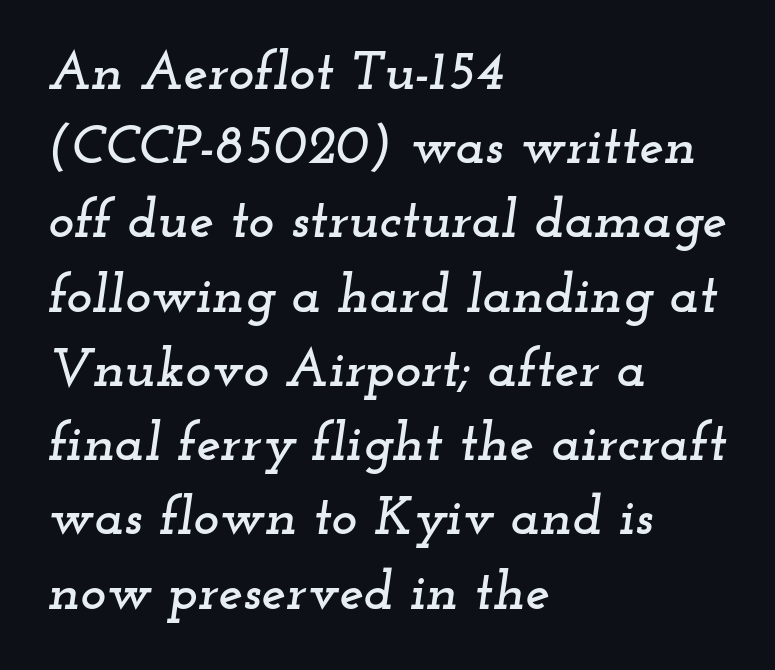
Q: Is the text italic (slanted)? A: Yes, it leans right by about 12 degrees.
Q: Is the typeface a serif or a sans-serif typeface? A: Serif.
Q: Is the text underlined? A: No.
Q: How is the paragraph aligned? A: Left-aligned.
Q: Is the spacing between letters normal or unusually wide? A: Normal.
Q: Is the spacing between lines tight, normal or loose? A: Normal.
Q: Width (condensed, normal, or wide)? A: Wide.
Q: Stroke contrast? A: Low.
Q: x-height? A: Small.
Q: Monospaced? A: No.
